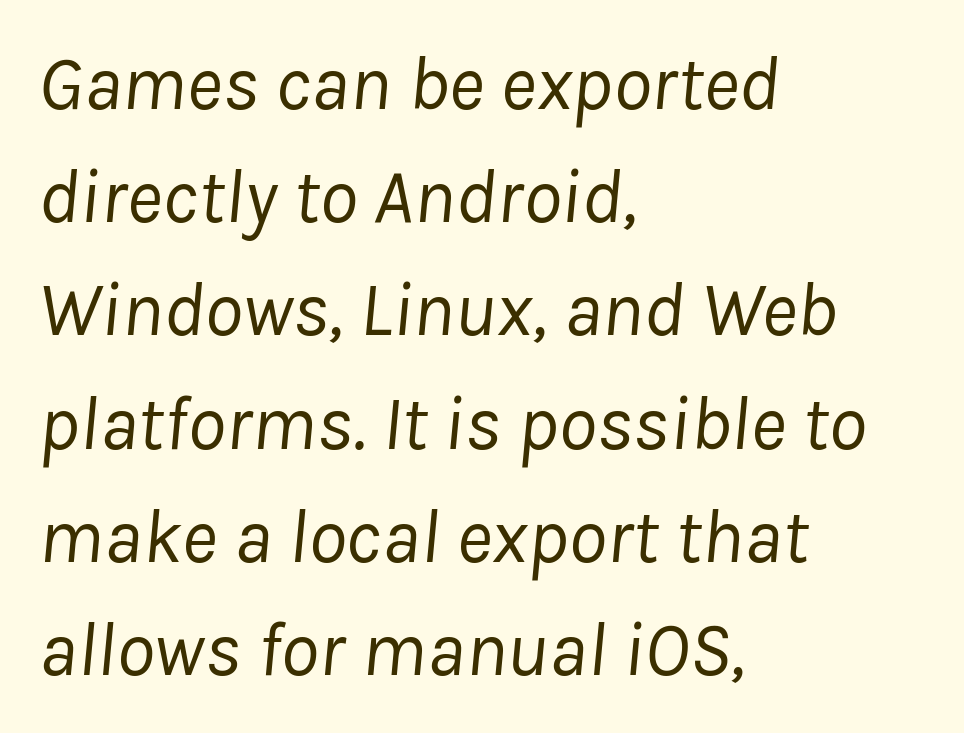
These lines are rendered in a variable-pitch font. Compared with typical body copy, the letter spacing here is the same. Just letters on the line, the space beneath them empty. The paragraph shown leans on its left margin.
